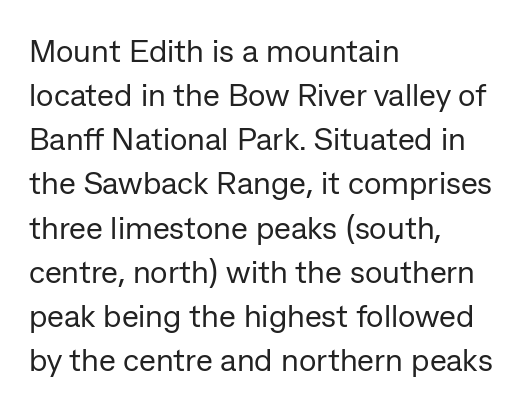
The image shows 32 px regular-weight sans-serif type, upright; set left-aligned, normal line spacing (1.38x), normal letter spacing, not underlined; low stroke contrast and a medium x-height.
